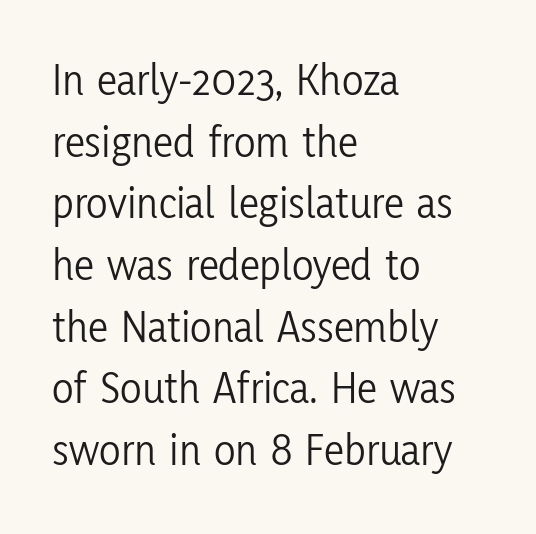
The image shows 45 px light, condensed sans-serif type, upright; set left-aligned, normal line spacing (1.37x), normal letter spacing, not underlined; low stroke contrast and a medium x-height.
